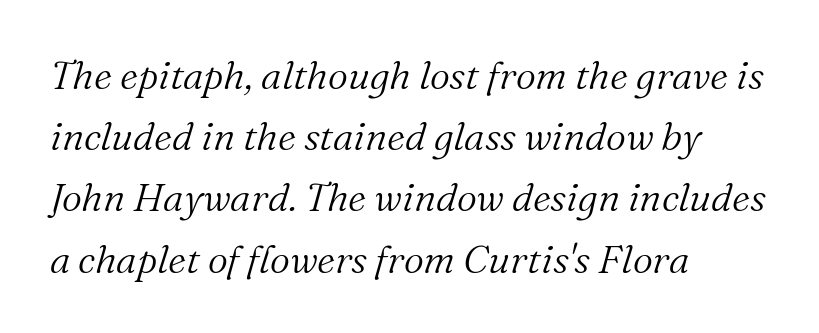
Q: Is the text bold? A: No.
Q: Is the text italic (slanted)? A: Yes, it leans right by about 16 degrees.
Q: Is the typeface a serif or a sans-serif typeface? A: Serif.
Q: Is the text underlined? A: No.
Q: How is the paragraph aligned? A: Left-aligned.
Q: Is the spacing between letters normal or unusually wide? A: Normal.
Q: Is the spacing between lines tight, normal or loose? A: Normal.
Q: Width (condensed, normal, or wide)? A: Normal.
Q: Stroke contrast? A: Medium.
Q: x-height? A: Medium.
Q: Monospaced? A: No.
